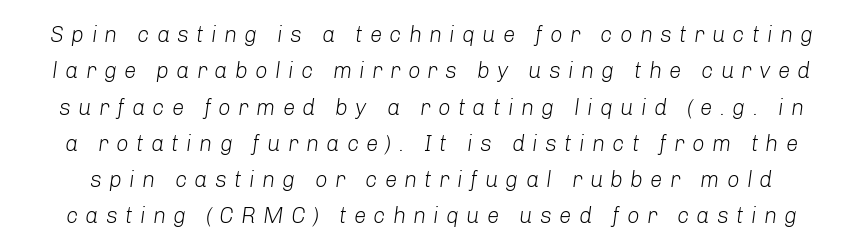
Looking at the ascenders, they clearly lean. Is this a heavy cut? Hardly; it is regular or lighter. Bare-footed words on every line. The letters are spread apart with noticeably loose tracking. Leading matches the norm, producing a regular column.
